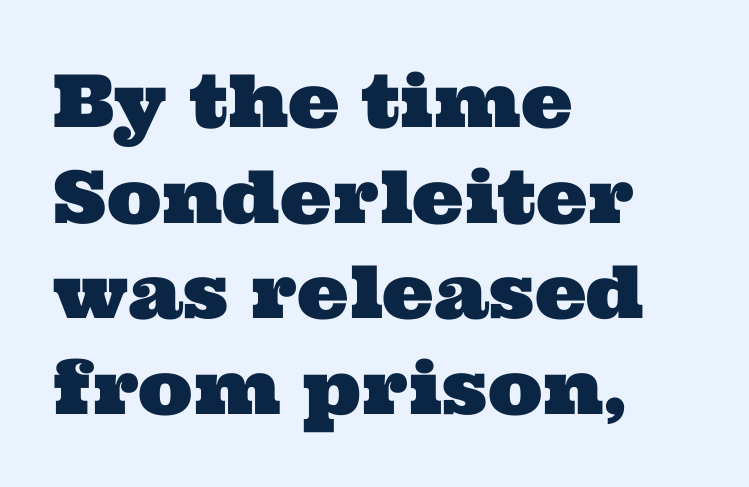
Underline: absent. The typesetter chose a ragged-right arrangement here. Observe the ordinary spacing: letters are neighbours, not strangers. This sample has the flowing, uneven cadence of proportional lettering. The lines sit at an ordinary, default distance from one another.
